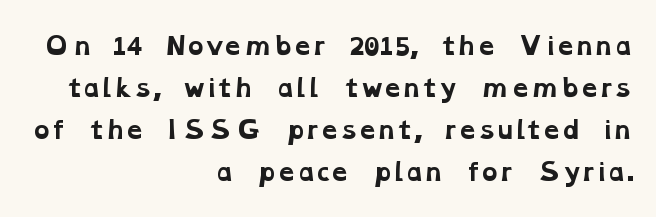
The image shows 24 px bold type; set right-aligned, line spacing 1.75x, normal letter spacing, not underlined.
